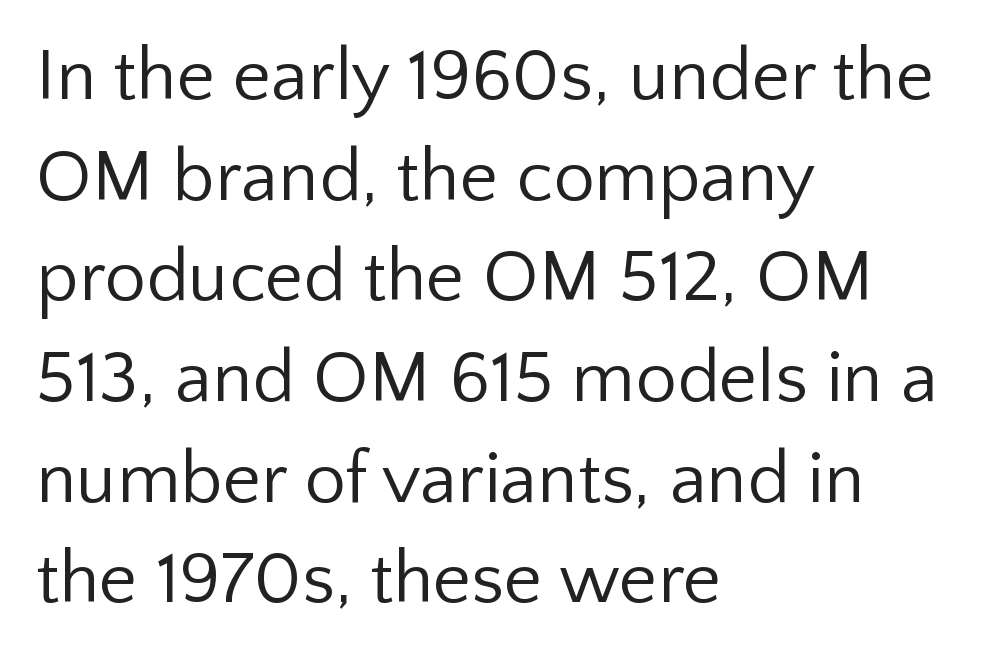
The image shows 74 px regular-weight sans-serif type, upright; set left-aligned, normal line spacing (1.36x), normal letter spacing, not underlined; low stroke contrast and a medium x-height.
